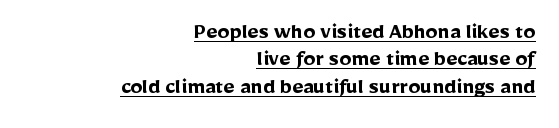
{"italic": "no", "bold": "yes", "underline": "yes", "align": "right", "line_spacing": "tight", "line_spacing_ratio": 1.14, "letter_spacing": "normal", "letter_spacing_em": 0.0, "glyph_px": 24}
